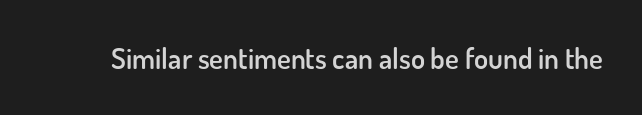
The image shows 29 px semibold sans-serif type, upright; set normal letter spacing, not underlined; low stroke contrast and a small x-height.
